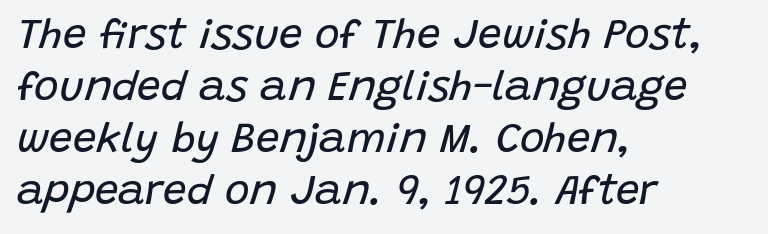
{"italic": "yes", "lean": "right", "slant_degrees": 15, "bold": "no", "weight": "regular", "width": "normal", "stroke_contrast": "low", "x_height": "large", "monospaced": "no", "underline": "no", "align": "left", "line_spacing_ratio": 1.24, "letter_spacing": "normal", "letter_spacing_em": 0.0, "glyph_px": 42}
